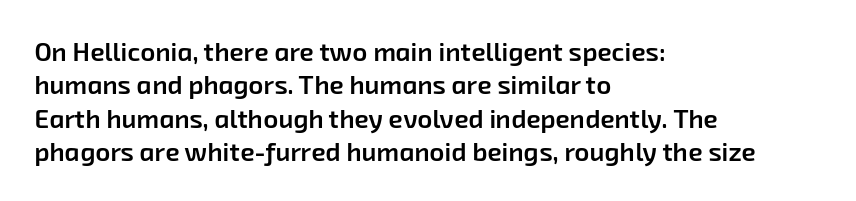
The image shows 26 px text type; set left-aligned, normal line spacing (1.28x), normal letter spacing, not underlined.
